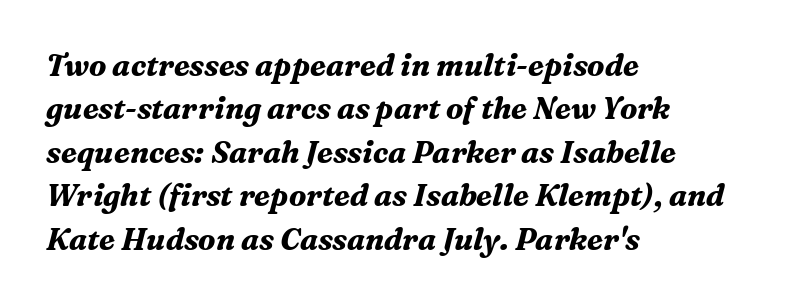
Compared with ordinary roman type, these characters are visibly tilted. The characters display serif detailing at their extremities. This sample keeps an unexceptional amount of space between lines. Spacing between characters is what you'd get straight out of the box. Proportional: the letters do not fall into vertical columns. Summary of weight: heavy, a full bold.
